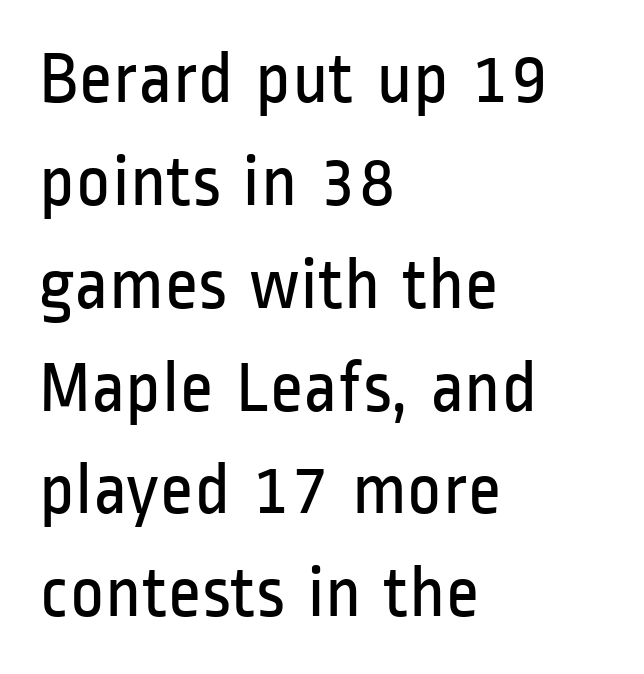
Each stroke keeps to a modest, everyday thickness or less. The designer went with a sans here, leaving each stem footless. This sample has the flowing, uneven cadence of proportional lettering. This rendering features lettering with no underline. This sample keeps an unexceptional amount of space between lines. When letters stand straight like this, we call the style roman or upright.
